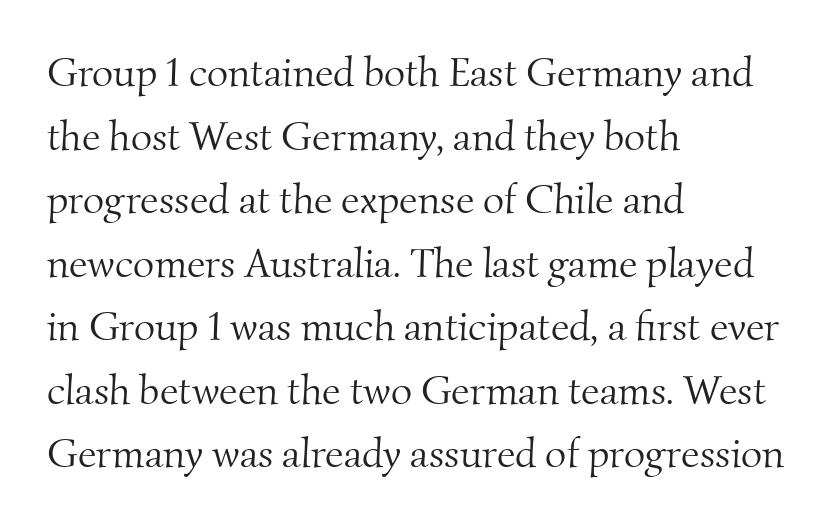
The gap between lines stays unmarked. This rendering uses left alignment, leaving the right contour irregular. I'd call this a serif setting — the letters wear small feet. The gaps between neighbouring characters are ordinary and unremarkable. The passage shown stacks its lines at a standard gap.
